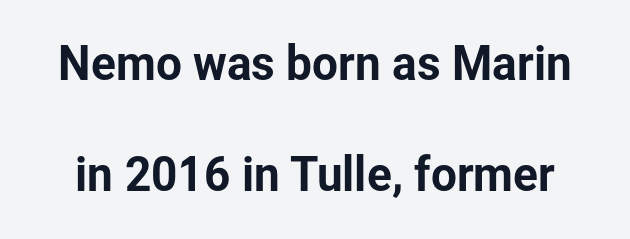
{"serif": "no", "italic": "no", "width": "normal", "stroke_contrast": "low", "x_height": "medium", "monospaced": "no", "underline": "no", "line_spacing": "loose", "line_spacing_ratio": 2.42, "letter_spacing": "normal", "letter_spacing_em": 0.0, "glyph_px": 46}
